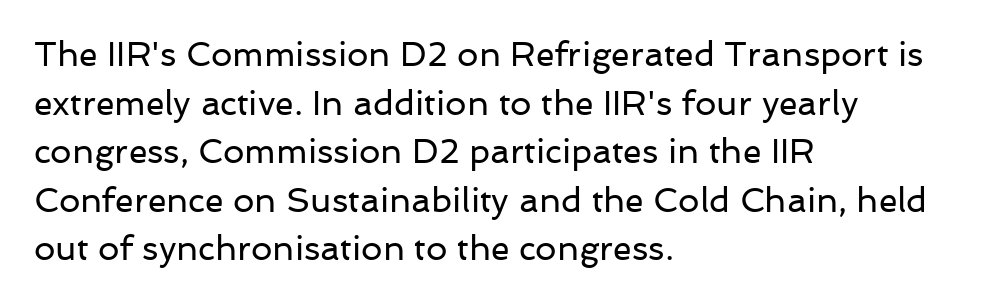
The image shows 34 px regular-weight sans-serif type, upright; set left-aligned, normal line spacing (1.43x), normal letter spacing, not underlined; low stroke contrast and a medium x-height.
